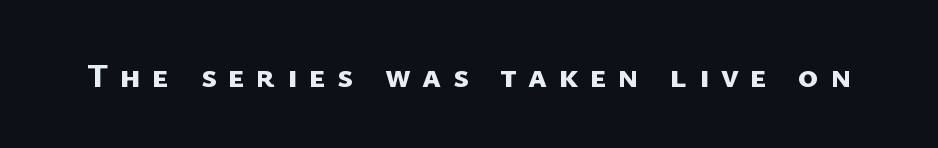
Q: Is the text bold? A: Yes.
Q: Is the typeface a serif or a sans-serif typeface? A: Sans-serif.
Q: Is the text underlined? A: No.
Q: Is the spacing between letters normal or unusually wide? A: Unusually wide.
Q: Width (condensed, normal, or wide)? A: Normal.
Q: Stroke contrast? A: Low.
Q: x-height? A: Medium.
Q: Monospaced? A: No.
